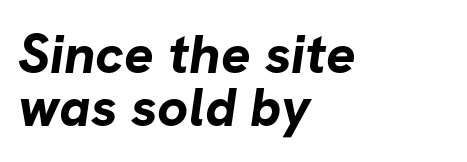
{"serif": "no", "bold": "yes", "weight": "bold", "width": "normal", "stroke_contrast": "low", "x_height": "medium", "monospaced": "no", "underline": "no", "align": "left", "line_spacing": "tight", "line_spacing_ratio": 0.97, "letter_spacing": "normal", "letter_spacing_em": 0.0, "glyph_px": 55}
